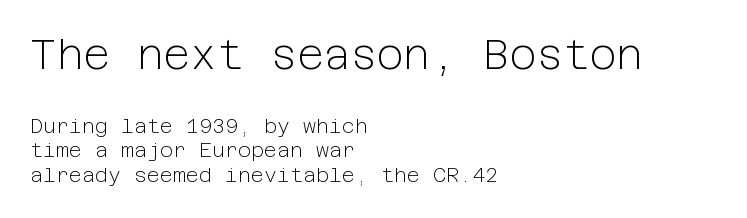
{"serif": "no", "italic": "no", "bold": "no", "weight": "light", "width": "normal", "stroke_contrast": "low", "x_height": "medium", "underline": "no", "align": "left", "line_spacing_ratio": 1.24, "letter_spacing": "normal", "letter_spacing_em": 0.0, "larger_block": "first", "size_ratio": 2.05, "glyph_px": 41}
